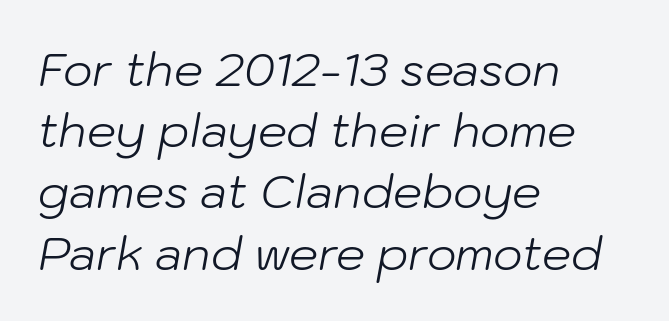
Q: Is the text bold? A: No.
Q: Is the text italic (slanted)? A: Yes, it leans right by about 10 degrees.
Q: Is the text underlined? A: No.
Q: How is the paragraph aligned? A: Left-aligned.
Q: Is the spacing between letters normal or unusually wide? A: Normal.
Q: Is the spacing between lines tight, normal or loose? A: Normal.
Q: Width (condensed, normal, or wide)? A: Normal.
Q: Stroke contrast? A: Low.
Q: x-height? A: Medium.
Q: Monospaced? A: No.
